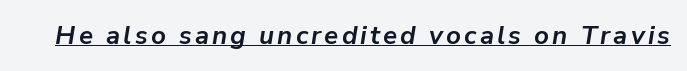
{"italic": "yes", "lean": "right", "slant_degrees": 9, "bold": "yes", "underline": "yes", "glyph_px": 26}
